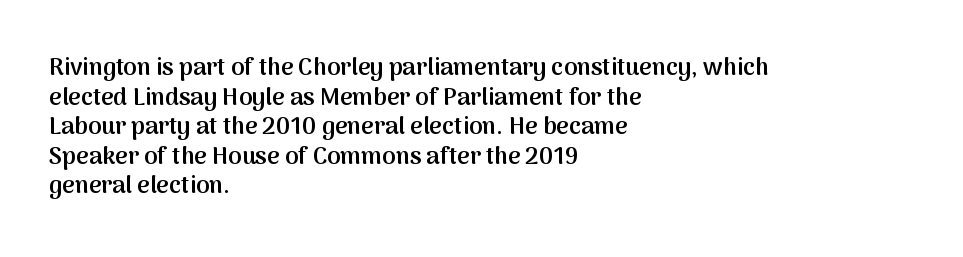
Q: Is the text bold? A: Semi-bold.
Q: Is the text italic (slanted)? A: No, it is upright.
Q: Is the text underlined? A: No.
Q: How is the paragraph aligned? A: Left-aligned.
Q: Is the spacing between letters normal or unusually wide? A: Normal.
